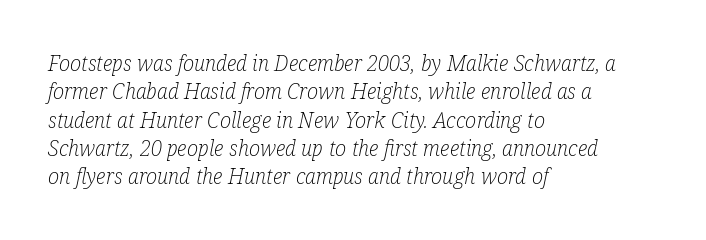
The typesetting does not lean heavy: it is not bold. Characters are canted at an angle relative to the baseline's perpendicular. The area under the type is left untouched. In CSS terms this would be text-align: left.
